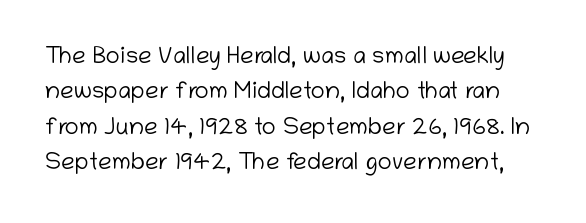
The font sits on the lighter half of the weight spectrum, regular included. In terms of letterspacing, this is plain default setting. The zone under the glyphs is completely vacant. These lines were composed using upright roman letters. Rows of type keep a routine distance in the vertical direction.
